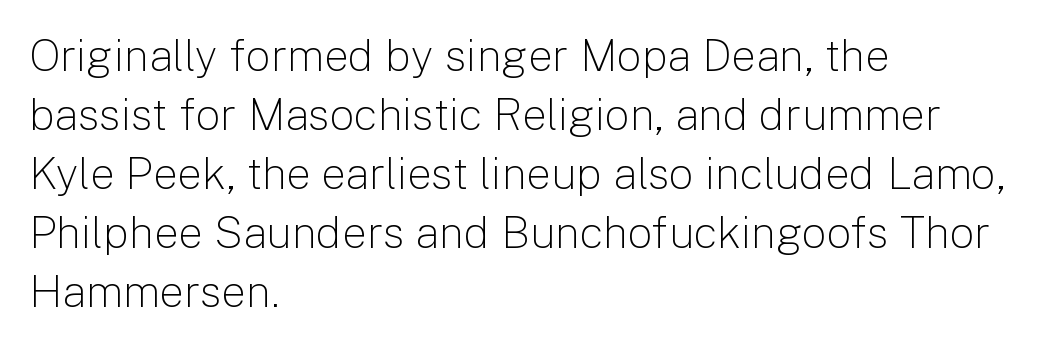
{"serif": "no", "italic": "no", "bold": "no", "weight": "light", "width": "normal", "stroke_contrast": "low", "x_height": "medium", "monospaced": "no", "underline": "no", "align": "left", "line_spacing": "normal", "line_spacing_ratio": 1.34, "letter_spacing": "normal", "letter_spacing_em": 0.0, "glyph_px": 44}
